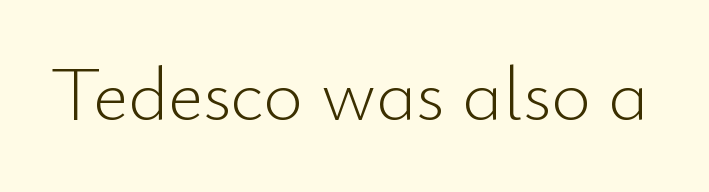
This sample has the flowing, uneven cadence of proportional lettering. Heaviness? Minimal to ordinary, like unemphasized prose. Clear beneath every line of the passage. The type family on display is of the sans-serif kind.
